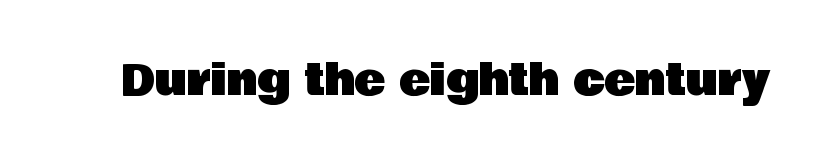
Q: Is the text italic (slanted)? A: No, it is upright.
Q: Is the typeface a serif or a sans-serif typeface? A: Sans-serif.
Q: Is the text underlined? A: No.
Q: Is the spacing between letters normal or unusually wide? A: Normal.
Q: Width (condensed, normal, or wide)? A: Normal.
Q: Stroke contrast? A: Low.
Q: x-height? A: Large.
Q: Monospaced? A: No.
